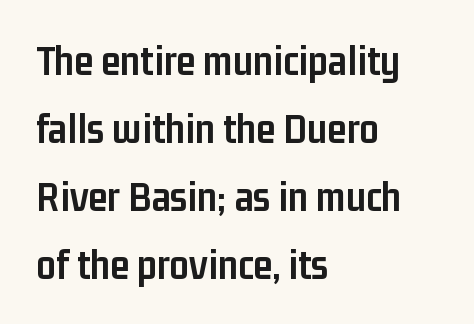
Q: Is the text bold? A: Yes.
Q: Is the text italic (slanted)? A: No, it is upright.
Q: Is the typeface a serif or a sans-serif typeface? A: Sans-serif.
Q: Is the text underlined? A: No.
Q: How is the paragraph aligned? A: Left-aligned.
Q: Is the spacing between letters normal or unusually wide? A: Normal.
Q: Is the spacing between lines tight, normal or loose? A: Normal.
Q: Width (condensed, normal, or wide)? A: Condensed.
Q: Stroke contrast? A: Low.
Q: x-height? A: Medium.
Q: Monospaced? A: No.
